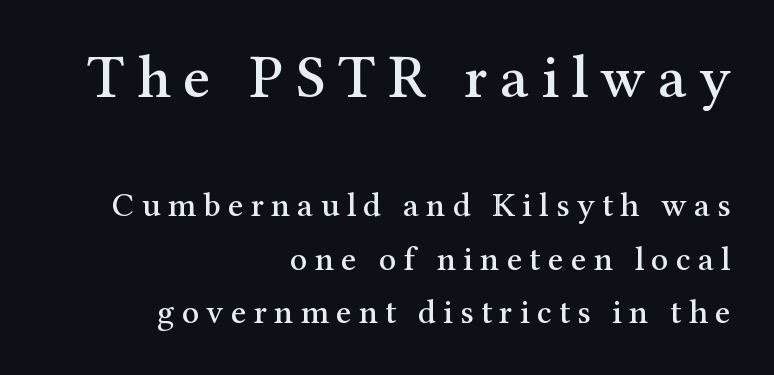
The image shows 60 px serif type, upright; set right-aligned, normal line spacing (1.57x), unusually wide letter spacing (+0.21 em), not underlined; the first (top) block is 1.76x larger; medium stroke contrast and a medium x-height.
